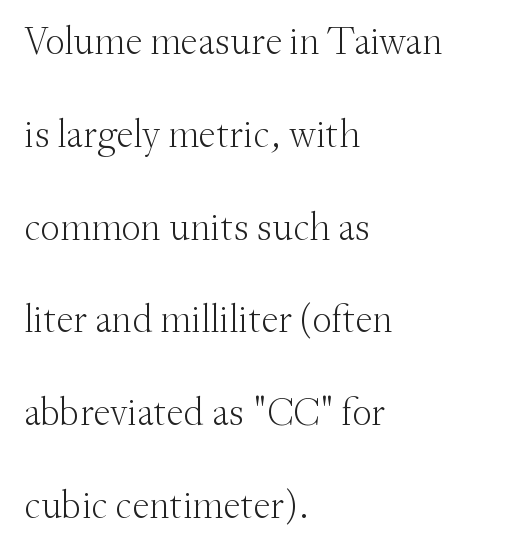
Q: Is the text bold? A: No.
Q: Is the text italic (slanted)? A: No, it is upright.
Q: Is the typeface a serif or a sans-serif typeface? A: Serif.
Q: Is the text underlined? A: No.
Q: How is the paragraph aligned? A: Left-aligned.
Q: Is the spacing between letters normal or unusually wide? A: Normal.
Q: Is the spacing between lines tight, normal or loose? A: Loose.
Q: Width (condensed, normal, or wide)? A: Normal.
Q: Stroke contrast? A: Medium.
Q: x-height? A: Small.
Q: Monospaced? A: No.
